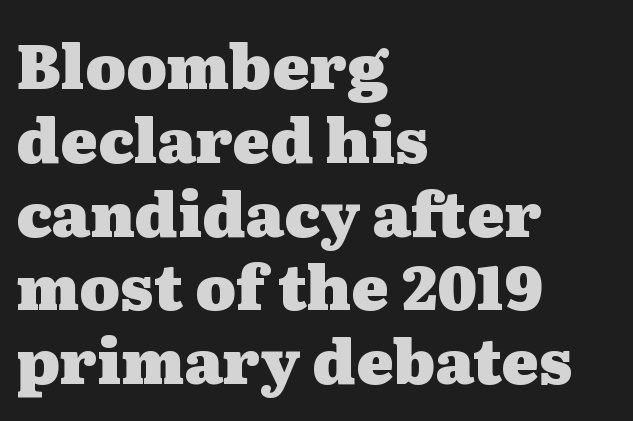
Lines of text with bare space underneath. Think of a printed novel: that variable character pitch is what you see here. Plenty of ink on the page — the face is bold. Every character sits straight up, as roman type does. The line texture is even and compact thanks to regular tracking. The setting favours the left margin, as ordinary paragraphs usually do.
